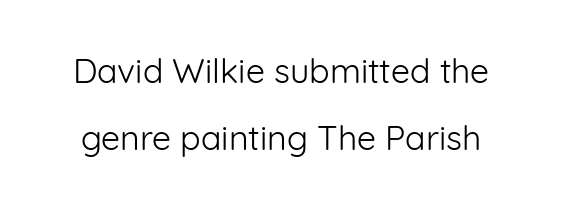
Q: Is the text bold? A: No.
Q: Is the text italic (slanted)? A: No, it is upright.
Q: Is the typeface a serif or a sans-serif typeface? A: Sans-serif.
Q: Is the text underlined? A: No.
Q: Is the spacing between letters normal or unusually wide? A: Normal.
Q: Is the spacing between lines tight, normal or loose? A: Loose.
Q: Width (condensed, normal, or wide)? A: Normal.
Q: Stroke contrast? A: Low.
Q: x-height? A: Medium.
Q: Monospaced? A: No.
